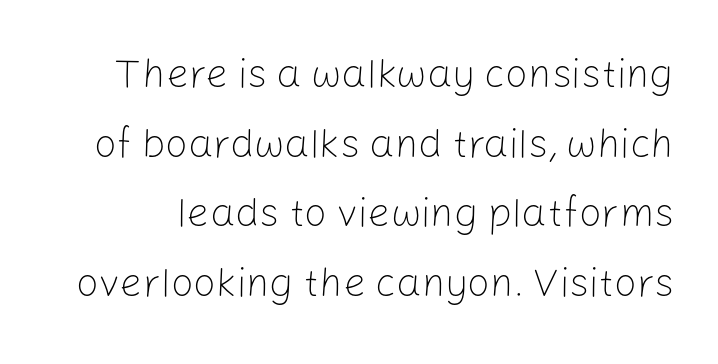
{"serif": "no", "italic": "no", "bold": "no", "weight": "light", "width": "normal", "stroke_contrast": "low", "x_height": "medium", "monospaced": "no", "underline": "no", "line_spacing_ratio": 1.74, "letter_spacing": "normal", "letter_spacing_em": 0.0, "glyph_px": 40}
